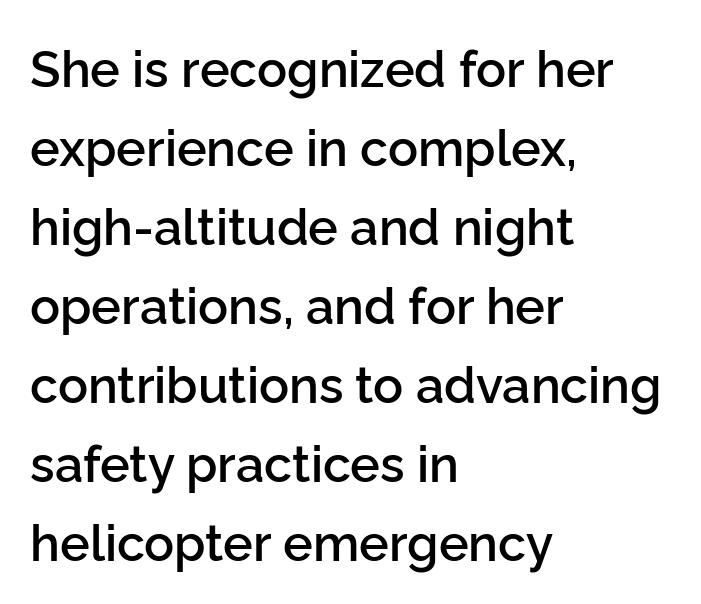
The image shows 50 px semibold sans-serif type, upright; set left-aligned, normal line spacing (1.58x), normal letter spacing, not underlined; low stroke contrast and a medium x-height.
